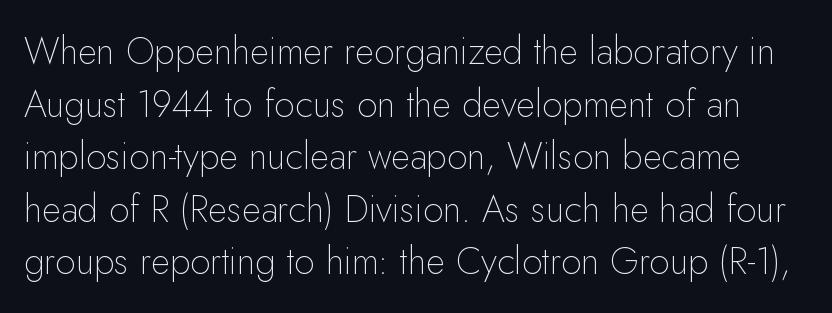
Q: Is the text bold? A: No.
Q: Is the text italic (slanted)? A: No, it is upright.
Q: Is the typeface a serif or a sans-serif typeface? A: Sans-serif.
Q: Is the text underlined? A: No.
Q: Is the spacing between letters normal or unusually wide? A: Normal.
Q: Is the spacing between lines tight, normal or loose? A: Normal.
Q: Width (condensed, normal, or wide)? A: Normal.
Q: Stroke contrast? A: Low.
Q: x-height? A: Small.
Q: Monospaced? A: No.
